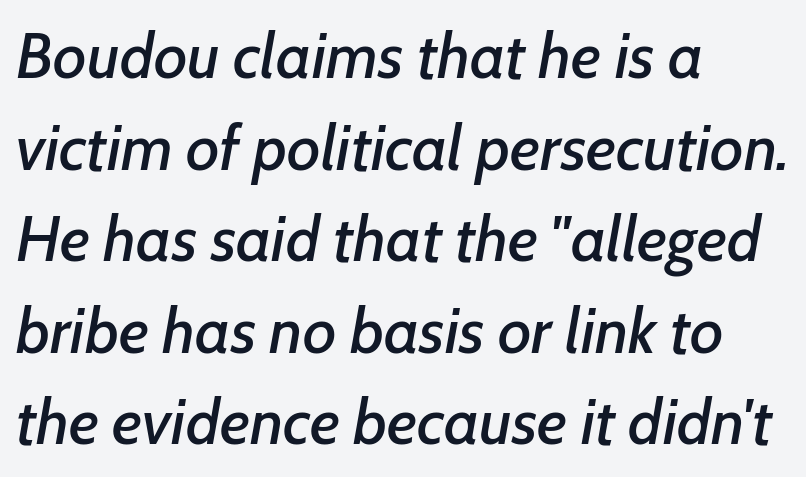
Honestly, there is no underline to notice here at all. This sample has the flowing, uneven cadence of proportional lettering. Line spacing here is normal. Line beginnings align vertically; line endings do not.
